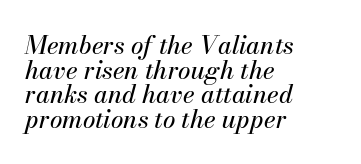
Q: Is the text italic (slanted)? A: Yes, it leans right by about 13 degrees.
Q: Is the text underlined? A: No.
Q: How is the paragraph aligned? A: Left-aligned.
Q: Is the spacing between letters normal or unusually wide? A: Normal.
Q: Is the spacing between lines tight, normal or loose? A: Tight.
